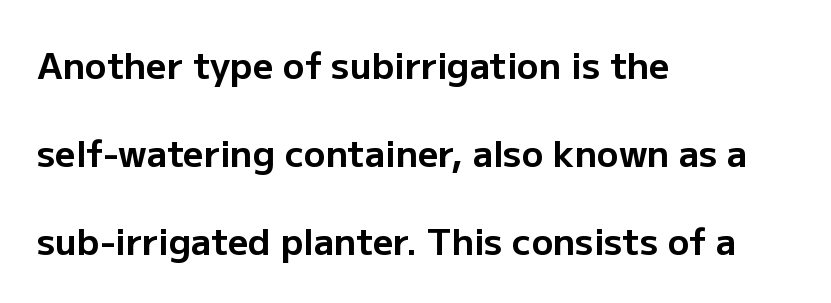
This sample uses a sans-serif face. Is this a fixed-width face? No — the glyphs have proportional, varying widths. On the weight axis this lands at bold, roughly 700. No extra tracking has been applied to these lines.
